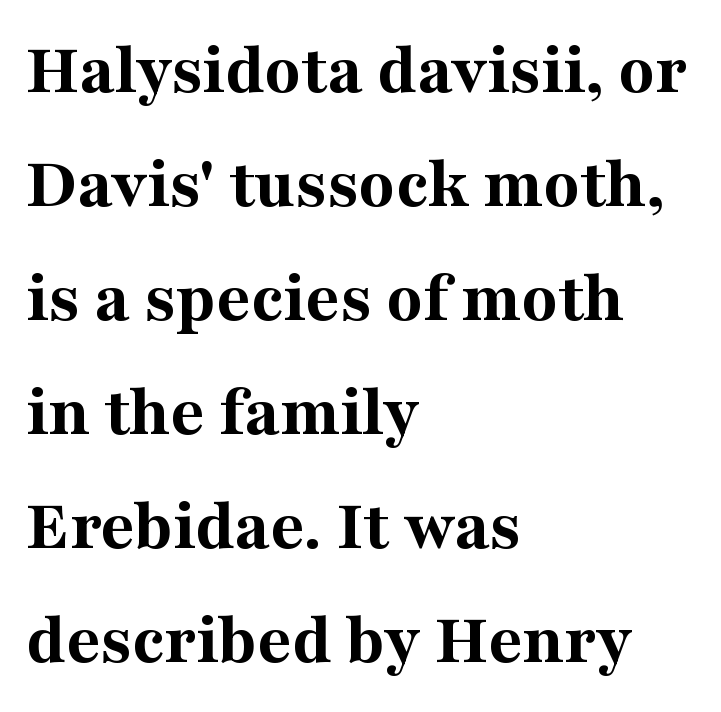
The characters look thick and weighty, a clear bold. You could not count columns in this text — the font is proportionally spaced. Descender tails drop into unmarked territory. Tracking here is standard; glyphs follow each other at the usual distance.
